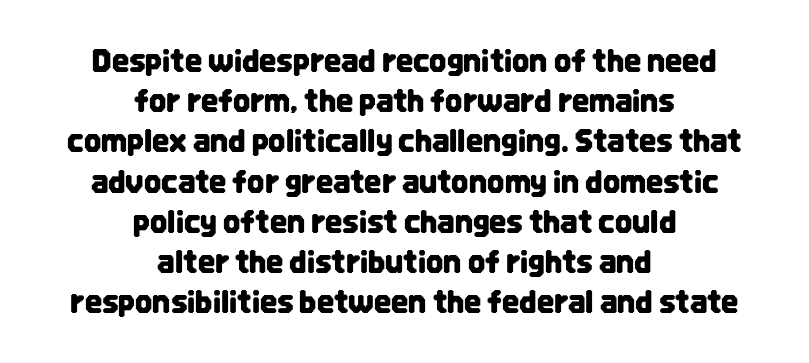
The image shows 30 px condensed sans-serif type, upright; set centered, normal line spacing (1.34x), normal letter spacing, not underlined; low stroke contrast and a large x-height.
